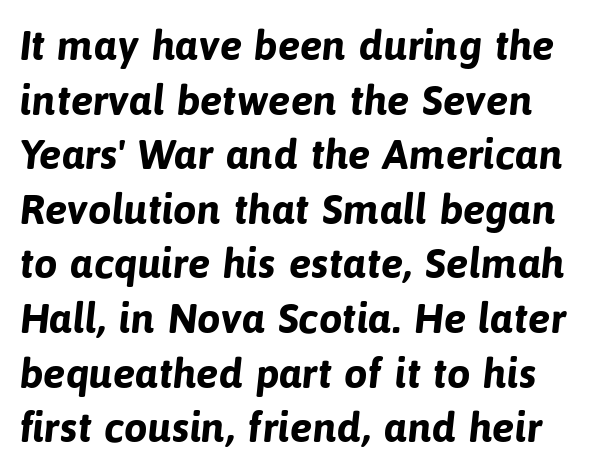
The image shows 42 px bold sans-serif type; set left-aligned, normal line spacing (1.3x), normal letter spacing, not underlined; low stroke contrast and a medium x-height.
